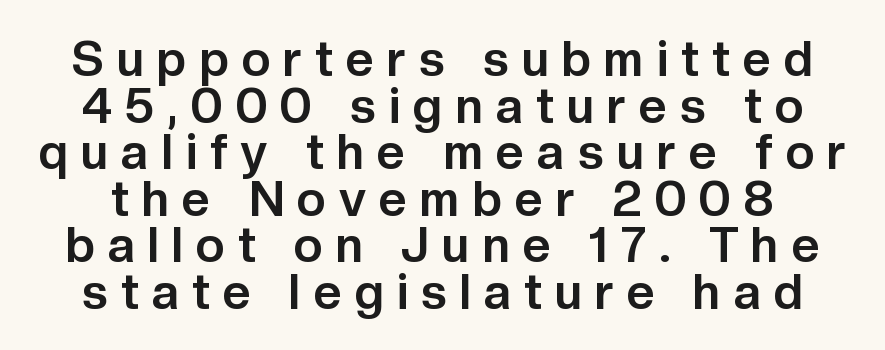
{"serif": "no", "italic": "no", "bold": "yes", "weight": "bold", "width": "normal", "stroke_contrast": "low", "x_height": "medium", "monospaced": "no", "underline": "no", "line_spacing": "tight", "line_spacing_ratio": 0.95, "letter_spacing": "wide", "letter_spacing_em": 0.27, "glyph_px": 49}
